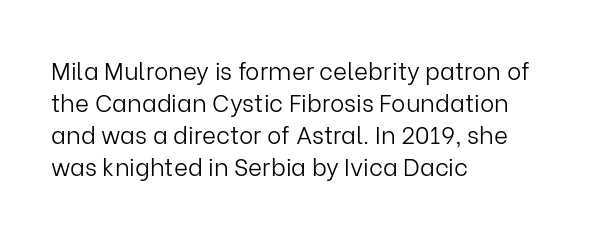
The image shows 24 px text type, upright; set left-aligned, normal line spacing (1.34x), normal letter spacing, not underlined.
